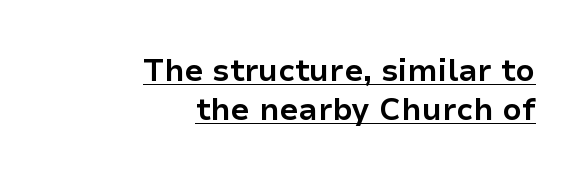
The image shows 31 px bold sans-serif type, upright; set right-aligned, normal line spacing (1.27x), normal letter spacing, underlined; low stroke contrast and a medium x-height.
